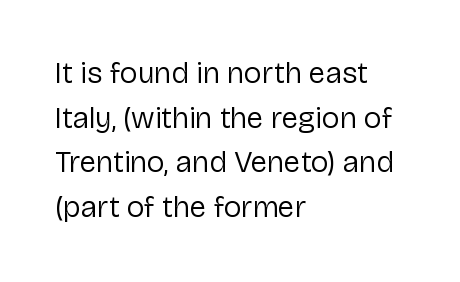
Q: Is the text bold? A: No.
Q: Is the text italic (slanted)? A: No, it is upright.
Q: Is the typeface a serif or a sans-serif typeface? A: Sans-serif.
Q: Is the text underlined? A: No.
Q: How is the paragraph aligned? A: Left-aligned.
Q: Is the spacing between letters normal or unusually wide? A: Normal.
Q: Is the spacing between lines tight, normal or loose? A: Normal.
Q: Width (condensed, normal, or wide)? A: Normal.
Q: Stroke contrast? A: Low.
Q: x-height? A: Medium.
Q: Monospaced? A: No.
